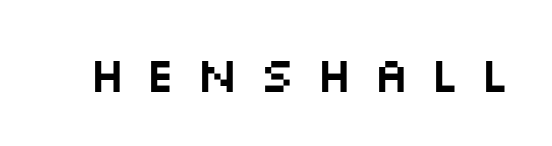
{"serif": "no", "italic": "no", "width": "wide", "stroke_contrast": "medium", "x_height": "large", "monospaced": "no", "underline": "no", "letter_spacing": "wide", "letter_spacing_em": 0.41, "glyph_px": 49}
